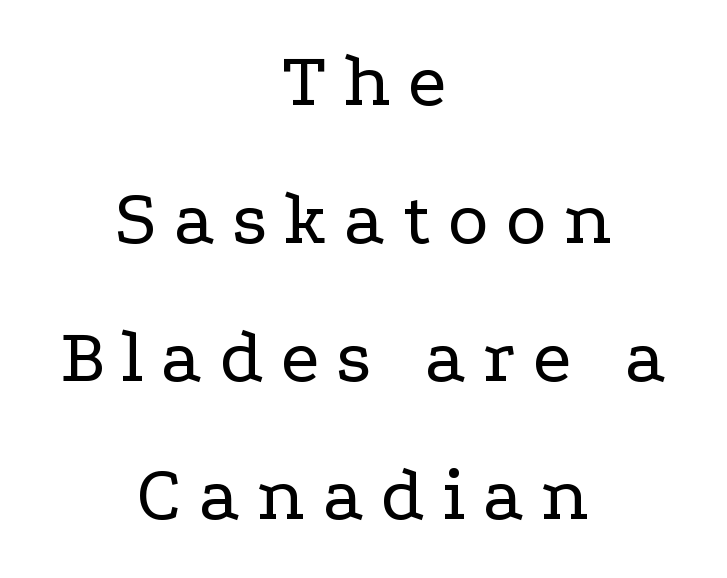
{"serif": "yes", "italic": "no", "bold": "no", "weight": "regular", "width": "wide", "stroke_contrast": "low", "x_height": "medium", "monospaced": "no", "underline": "no", "align": "center", "line_spacing_ratio": 1.77, "letter_spacing": "wide", "letter_spacing_em": 0.22, "glyph_px": 78}
